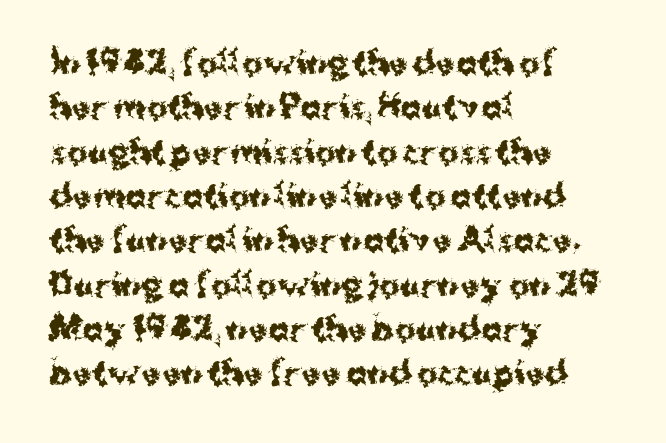
The image shows 31 px bold sans-serif type, upright; set left-aligned, normal line spacing (1.43x), normal letter spacing, not underlined; medium stroke contrast and a medium x-height.
